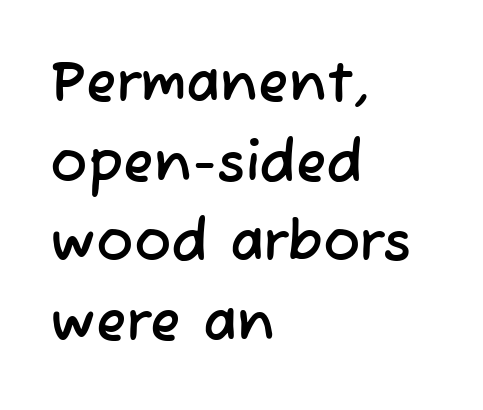
The lines in this sample share a left origin and differ only in where they stop. Vertically, the passage feels balanced, rows spaced as you'd expect. You could not count columns in this text — the font is proportionally spaced. The passage shown has conventional tracking throughout.
